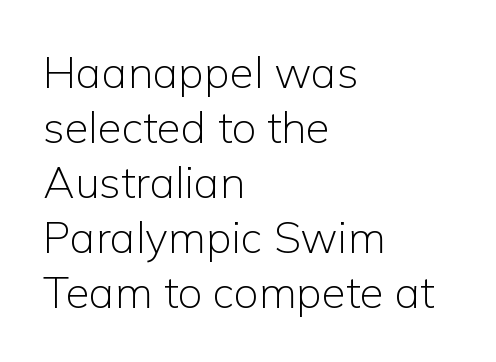
This sample keeps an unexceptional amount of space between lines. Typeset ragged right — the left edge is the straight one. The letters stand straight up with perfectly vertical stems. This sample has the flowing, uneven cadence of proportional lettering. Glyph-to-glyph distance matches everyday printed text. Nothing heavy about these letters — not bold at all.
